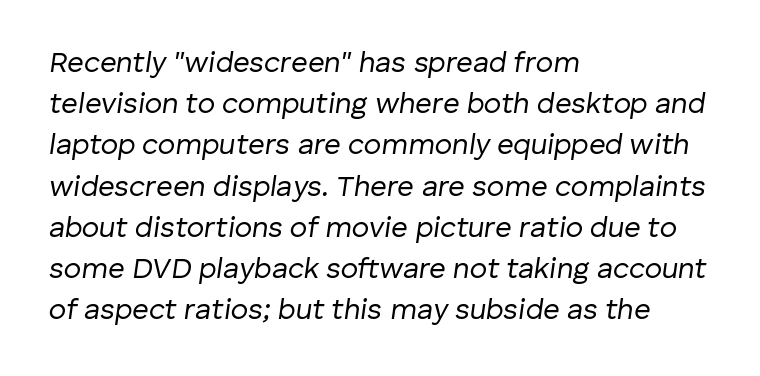
Tracking value appears to be zero — textbook default spacing. The letters are slanted; this is an italic face. Proportional: the letters do not fall into vertical columns. Is there much room between lines? A standard amount, neither cramped nor airy. Letters rest on an invisible, unmarked baseline.
